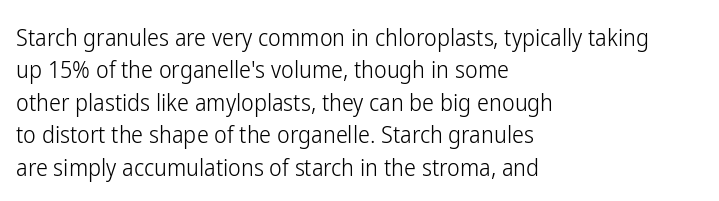
The image shows 24 px text type, upright; set left-aligned, normal line spacing (1.35x), normal letter spacing, not underlined.
